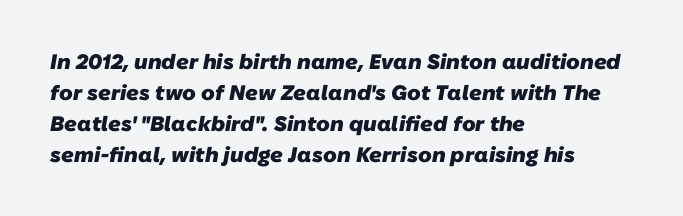
The image shows 21 px bold type; set left-aligned, normal line spacing (1.47x), normal letter spacing, not underlined.
